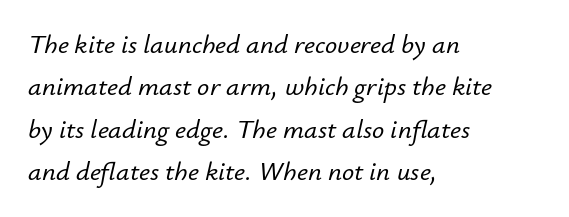
{"italic": "yes", "lean": "right", "slant_degrees": 12, "underline": "no", "align": "left", "line_spacing": "normal", "line_spacing_ratio": 1.57, "letter_spacing": "normal", "letter_spacing_em": 0.0, "glyph_px": 27}
